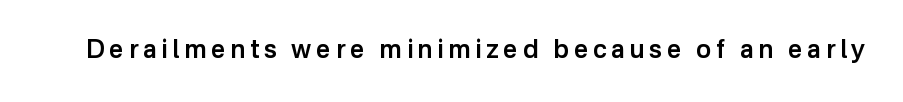
The image shows 25 px text type, upright; set not underlined.
